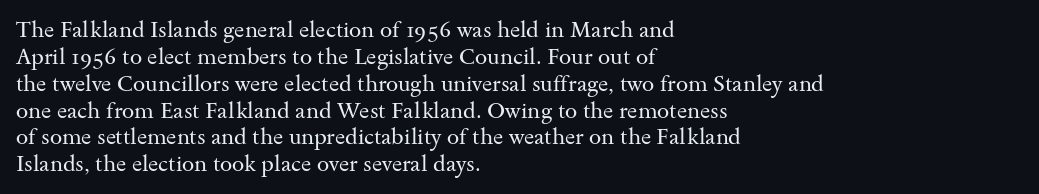
The image shows 22 px text type, upright; set left-aligned, line spacing 1.22x, normal letter spacing, not underlined.
